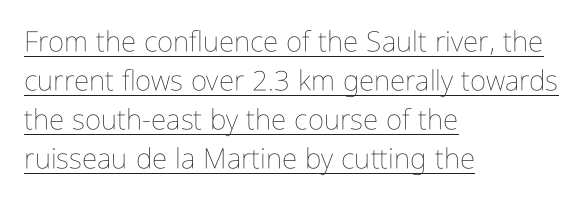
Q: Is the text bold? A: No.
Q: Is the text italic (slanted)? A: No, it is upright.
Q: Is the text underlined? A: Yes.
Q: How is the paragraph aligned? A: Left-aligned.
Q: Is the spacing between letters normal or unusually wide? A: Normal.
Q: Is the spacing between lines tight, normal or loose? A: Normal.
Q: Width (condensed, normal, or wide)? A: Condensed.
Q: Stroke contrast? A: Low.
Q: x-height? A: Medium.
Q: Monospaced? A: No.
